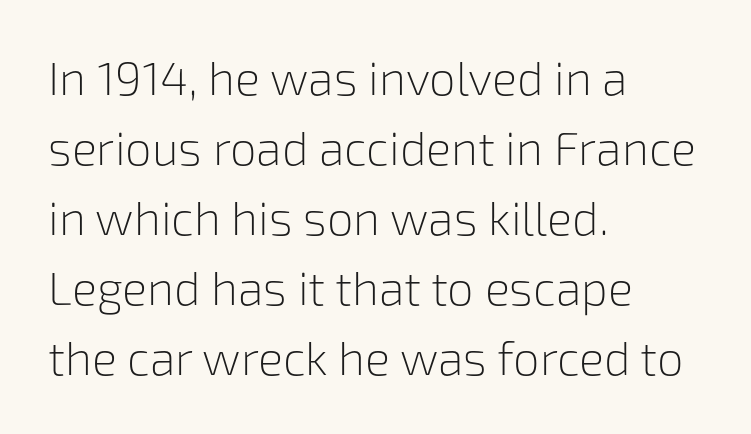
{"serif": "no", "italic": "no", "bold": "no", "weight": "light", "width": "normal", "stroke_contrast": "low", "x_height": "medium", "monospaced": "no", "underline": "no", "align": "left", "line_spacing": "normal", "line_spacing_ratio": 1.49, "letter_spacing": "normal", "letter_spacing_em": 0.0, "glyph_px": 47}
